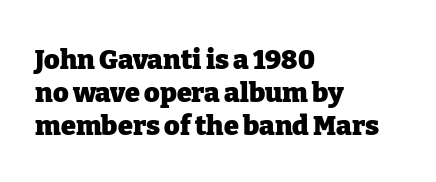
The image shows 27 px bold type, upright; set left-aligned, line spacing 1.23x, normal letter spacing, not underlined.
